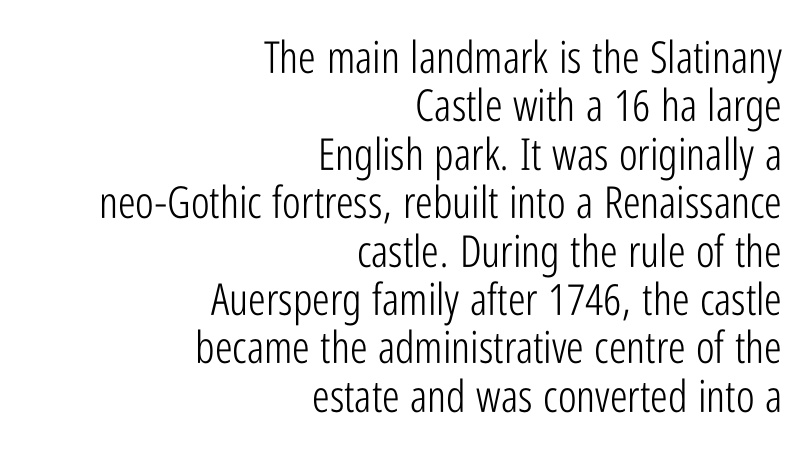
The image shows 44 px light, condensed sans-serif type, upright; set right-aligned, tight line spacing (1.1x), normal letter spacing, not underlined; low stroke contrast and a medium x-height.
